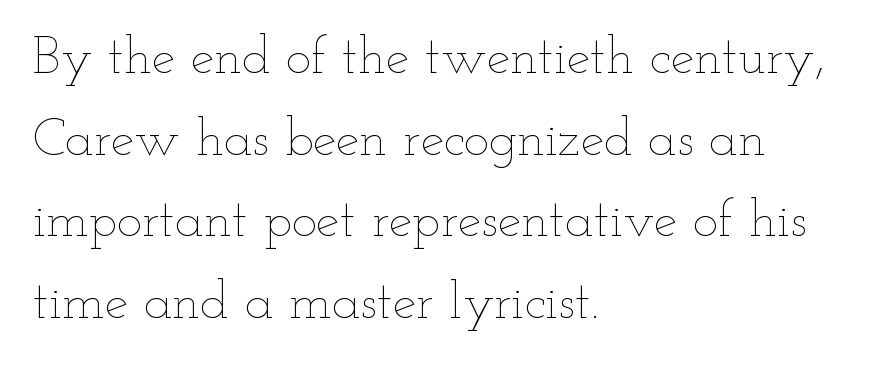
{"italic": "no", "bold": "no", "weight": "thin", "width": "wide", "stroke_contrast": "low", "x_height": "small", "monospaced": "no", "underline": "no", "align": "left", "line_spacing": "normal", "line_spacing_ratio": 1.54, "letter_spacing": "normal", "letter_spacing_em": 0.0, "glyph_px": 53}
